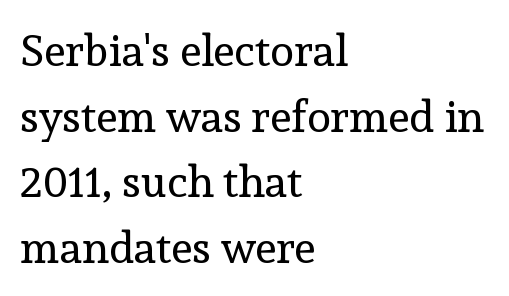
The image shows 44 px regular-weight serif type, upright; set left-aligned, normal line spacing (1.49x), normal letter spacing, not underlined; a medium x-height.
